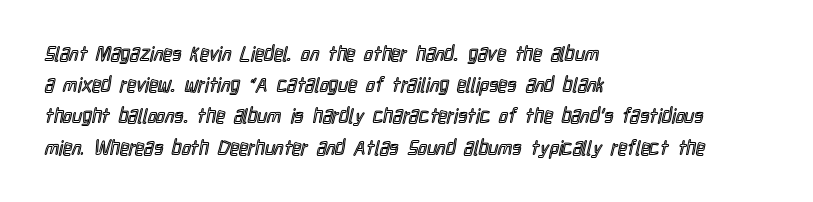
You could call the tracking neutral — neither tight nor loose. Just letters on the line, the space beneath them empty. Compared with typical paragraphs, the rows here are spaced about the same.
